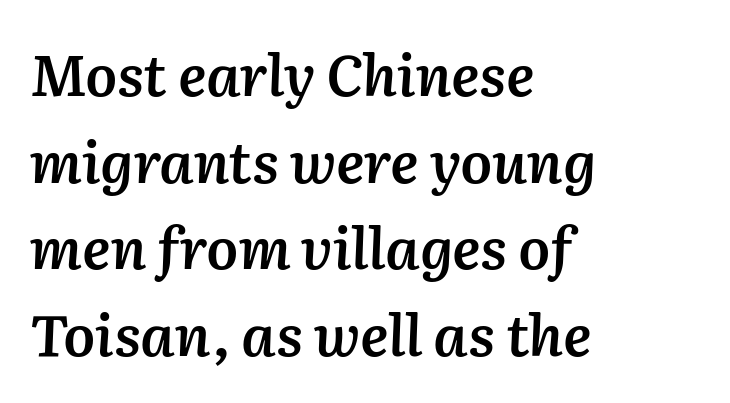
Q: Is the text bold? A: Semi-bold.
Q: Is the text italic (slanted)? A: Yes, it leans right by about 2 degrees.
Q: Is the text underlined? A: No.
Q: How is the paragraph aligned? A: Left-aligned.
Q: Is the spacing between letters normal or unusually wide? A: Normal.
Q: Is the spacing between lines tight, normal or loose? A: Normal.
Q: Width (condensed, normal, or wide)? A: Normal.
Q: Stroke contrast? A: Medium.
Q: x-height? A: Medium.
Q: Monospaced? A: No.
